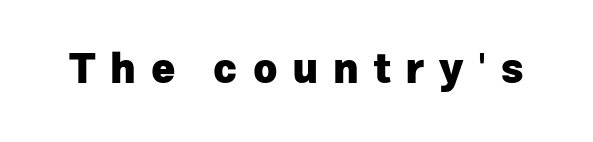
Q: Is the text bold? A: Yes.
Q: Is the text italic (slanted)? A: No, it is upright.
Q: Is the typeface a serif or a sans-serif typeface? A: Sans-serif.
Q: Is the text underlined? A: No.
Q: Is the spacing between letters normal or unusually wide? A: Unusually wide.
Q: Width (condensed, normal, or wide)? A: Normal.
Q: Stroke contrast? A: Low.
Q: x-height? A: Medium.
Q: Monospaced? A: No.
